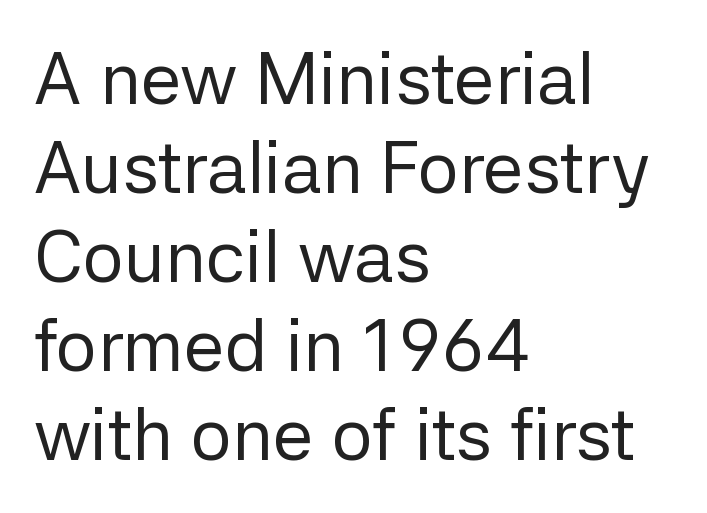
Q: Is the text bold? A: No.
Q: Is the text italic (slanted)? A: No, it is upright.
Q: Is the typeface a serif or a sans-serif typeface? A: Sans-serif.
Q: Is the text underlined? A: No.
Q: How is the paragraph aligned? A: Left-aligned.
Q: Is the spacing between letters normal or unusually wide? A: Normal.
Q: Width (condensed, normal, or wide)? A: Normal.
Q: Stroke contrast? A: Low.
Q: x-height? A: Medium.
Q: Monospaced? A: No.
